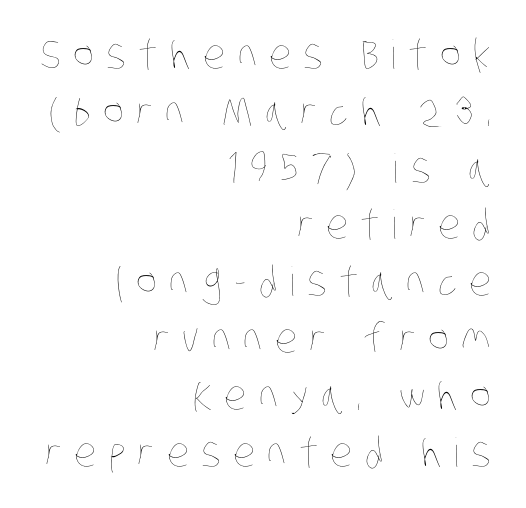
{"bold": "no", "weight": "thin", "width": "condensed", "stroke_contrast": "low", "x_height": "large", "monospaced": "no", "underline": "no", "align": "right", "line_spacing": "normal", "line_spacing_ratio": 1.42, "letter_spacing": "wide", "letter_spacing_em": 0.31, "glyph_px": 40}
